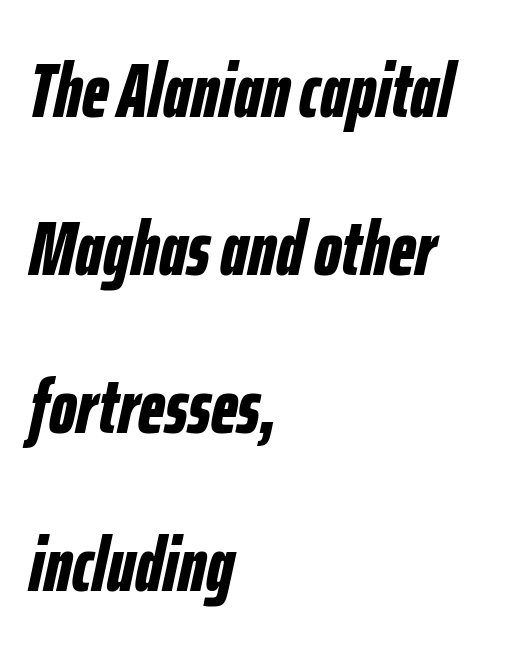
The image shows 77 px bold, condensed type, italic (leaning right); set left-aligned, loose line spacing (2.05x), normal letter spacing, not underlined; low stroke contrast and a medium x-height.
